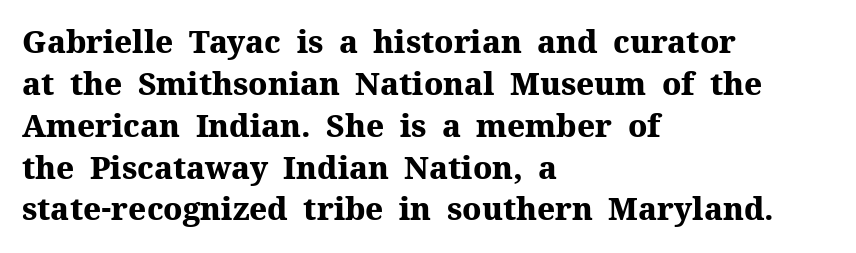
Q: Is the text bold? A: Yes.
Q: Is the text italic (slanted)? A: No, it is upright.
Q: Is the typeface a serif or a sans-serif typeface? A: Serif.
Q: Is the text underlined? A: No.
Q: How is the paragraph aligned? A: Left-aligned.
Q: Is the spacing between letters normal or unusually wide? A: Normal.
Q: Is the spacing between lines tight, normal or loose? A: Normal.
Q: Width (condensed, normal, or wide)? A: Normal.
Q: Stroke contrast? A: Medium.
Q: x-height? A: Medium.
Q: Monospaced? A: No.
